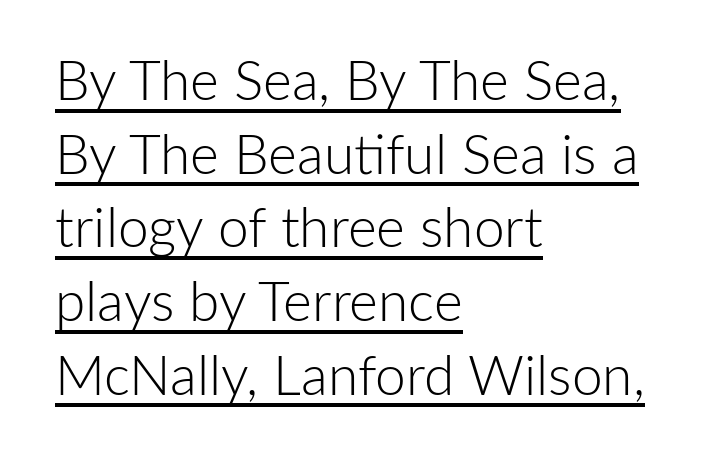
Q: Is the text bold? A: No.
Q: Is the text italic (slanted)? A: No, it is upright.
Q: Is the typeface a serif or a sans-serif typeface? A: Sans-serif.
Q: Is the text underlined? A: Yes.
Q: How is the paragraph aligned? A: Left-aligned.
Q: Is the spacing between letters normal or unusually wide? A: Normal.
Q: Is the spacing between lines tight, normal or loose? A: Normal.
Q: Width (condensed, normal, or wide)? A: Normal.
Q: Stroke contrast? A: Low.
Q: x-height? A: Medium.
Q: Monospaced? A: No.
